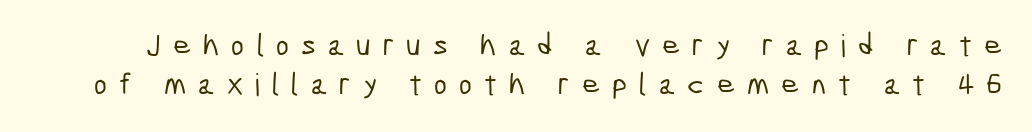
The rendering uses a moderate line-height, typical for paragraphs. The passage shown is not underscored anywhere. You can tell from the bare stems that sans-serif type was used. Note the varied advance widths — an 'i' is clearly narrower than an 'm'. Each word looks stretched out because of the extra space between its letters.
